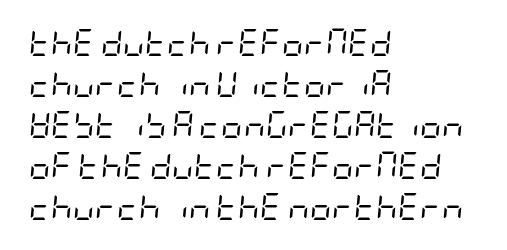
{"italic": "yes", "lean": "right", "slant_degrees": 5, "bold": "no", "underline": "no", "align": "left", "line_spacing": "normal", "line_spacing_ratio": 1.52, "letter_spacing": "normal", "letter_spacing_em": 0.0, "glyph_px": 27}
